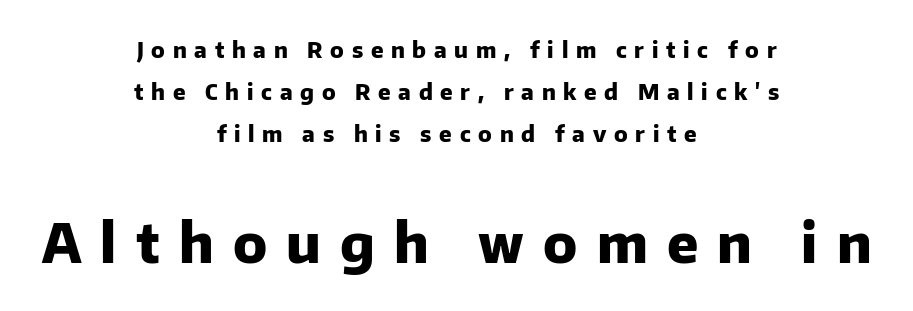
{"serif": "no", "italic": "no", "bold": "yes", "weight": "heavy", "width": "normal", "stroke_contrast": "low", "x_height": "medium", "monospaced": "no", "underline": "no", "align": "center", "line_spacing": "loose", "line_spacing_ratio": 1.92, "letter_spacing": "wide", "letter_spacing_em": 0.35, "larger_block": "second", "size_ratio": 2.5, "glyph_px": 55}
